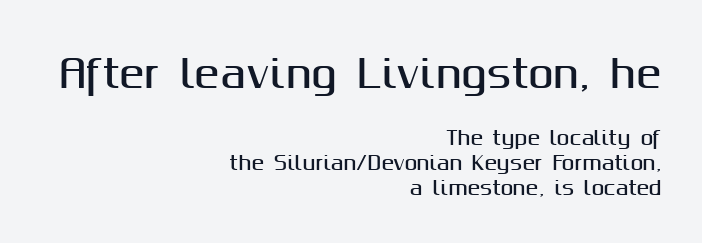
The image shows 38 px sans-serif type, upright; set right-aligned, normal line spacing (1.33x), normal letter spacing, not underlined; the first (top) block is 2.0x larger; medium stroke contrast and a medium x-height.
